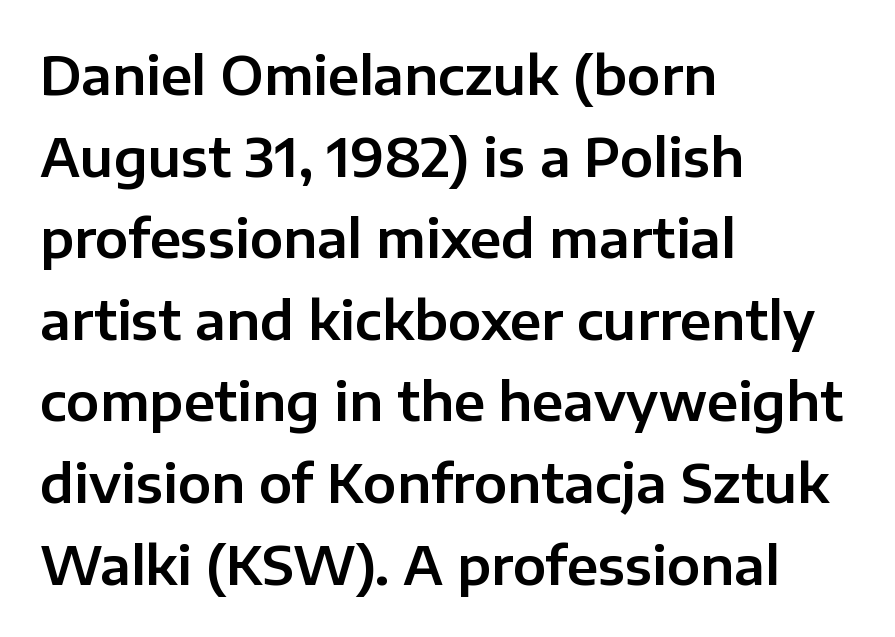
Q: Is the text italic (slanted)? A: No, it is upright.
Q: Is the typeface a serif or a sans-serif typeface? A: Sans-serif.
Q: Is the text underlined? A: No.
Q: How is the paragraph aligned? A: Left-aligned.
Q: Is the spacing between letters normal or unusually wide? A: Normal.
Q: Is the spacing between lines tight, normal or loose? A: Normal.
Q: Width (condensed, normal, or wide)? A: Normal.
Q: Stroke contrast? A: Low.
Q: x-height? A: Medium.
Q: Monospaced? A: No.
